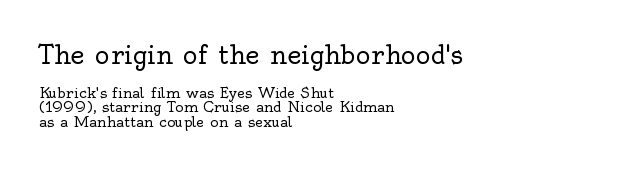
{"italic": "no", "bold": "no", "underline": "no", "align": "left", "line_spacing": "tight", "line_spacing_ratio": 1.01, "letter_spacing": "normal", "letter_spacing_em": 0.0, "larger_block": "first", "size_ratio": 1.79, "glyph_px": 25}
